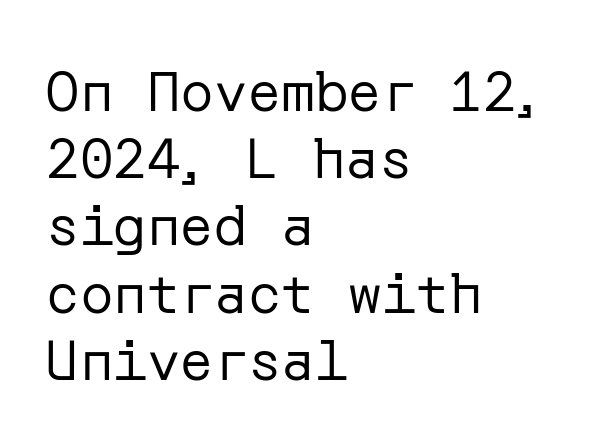
Letter spacing: default. Reading down the block, your eye returns to a fixed left position each line. Is there any slant? The stems are plumb. The strokes are not fattened; the text isn't bold.
